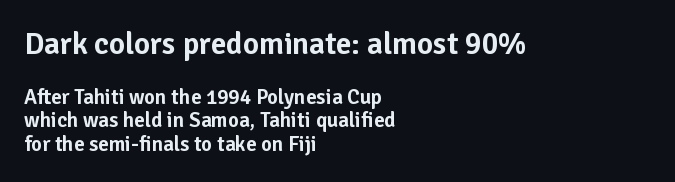
Q: Is the text italic (slanted)? A: No, it is upright.
Q: Is the typeface a serif or a sans-serif typeface? A: Sans-serif.
Q: Is the text underlined? A: No.
Q: How is the paragraph aligned? A: Left-aligned.
Q: Is the spacing between letters normal or unusually wide? A: Normal.
Q: Is the spacing between lines tight, normal or loose? A: Tight.
Q: Which block of text is set in a larger size, the first (top) or the second (bottom)? A: The first (top) one.
Q: Width (condensed, normal, or wide)? A: Normal.
Q: Stroke contrast? A: Low.
Q: x-height? A: Medium.
Q: Monospaced? A: No.
